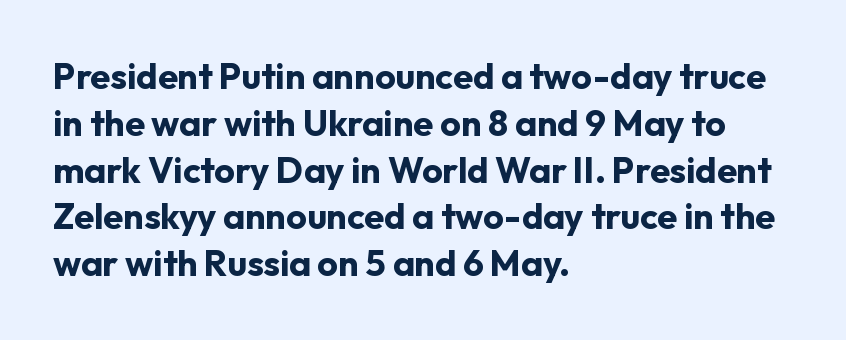
This sample uses plain, unmodified letter spacing. The paragraph shown leans on its left margin. The rendering shows plain stroke endings on the letterforms — a sans-serif design. Lines of text with bare space underneath. What weight is shown? A full bold with thick strokes. The rows are spaced the way most documents space them.
